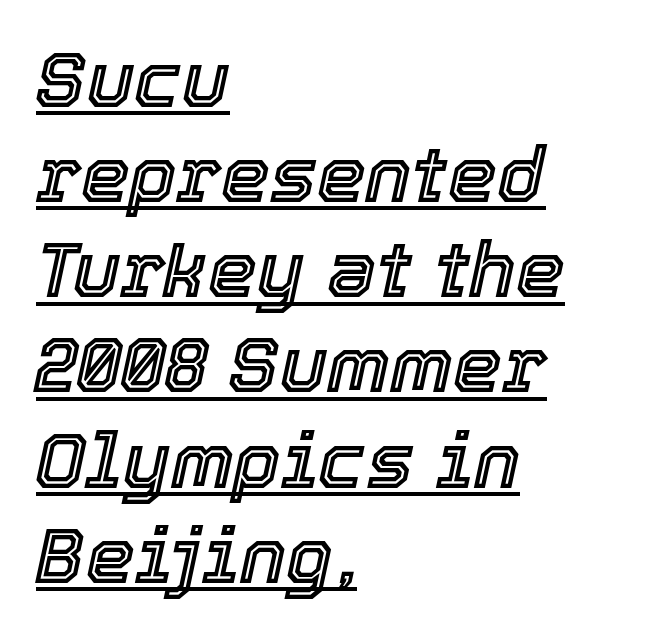
{"italic": "yes", "lean": "right", "slant_degrees": 12, "width": "normal", "x_height": "medium", "monospaced": "no", "underline": "yes", "align": "left", "line_spacing_ratio": 1.22, "letter_spacing": "normal", "letter_spacing_em": 0.0, "glyph_px": 78}
